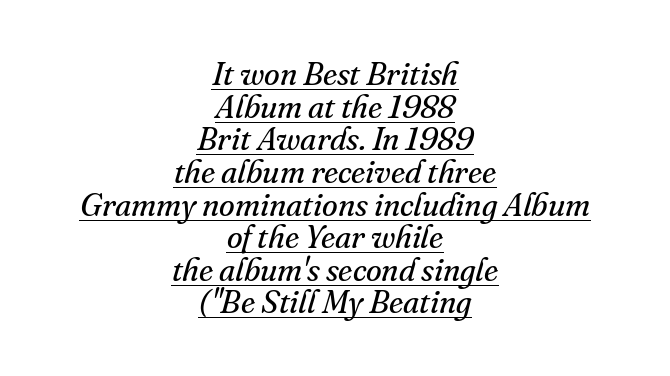
Q: Is the text bold? A: No.
Q: Is the text italic (slanted)? A: Yes, it leans right by about 16 degrees.
Q: Is the typeface a serif or a sans-serif typeface? A: Serif.
Q: Is the text underlined? A: Yes.
Q: How is the paragraph aligned? A: Centered.
Q: Is the spacing between letters normal or unusually wide? A: Normal.
Q: Is the spacing between lines tight, normal or loose? A: Tight.
Q: Width (condensed, normal, or wide)? A: Normal.
Q: Stroke contrast? A: Medium.
Q: x-height? A: Small.
Q: Monospaced? A: No.
